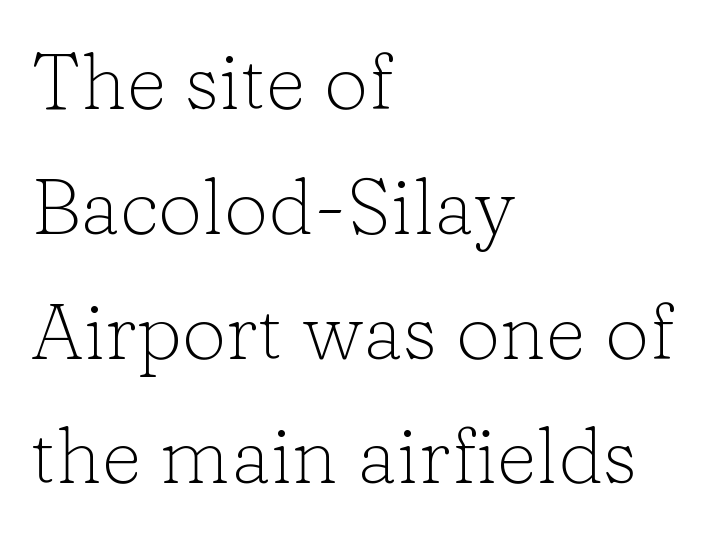
Q: Is the text bold? A: No.
Q: Is the text italic (slanted)? A: No, it is upright.
Q: Is the typeface a serif or a sans-serif typeface? A: Serif.
Q: Is the text underlined? A: No.
Q: How is the paragraph aligned? A: Left-aligned.
Q: Is the spacing between letters normal or unusually wide? A: Normal.
Q: Is the spacing between lines tight, normal or loose? A: Normal.
Q: Width (condensed, normal, or wide)? A: Normal.
Q: Stroke contrast? A: Low.
Q: x-height? A: Medium.
Q: Monospaced? A: No.
